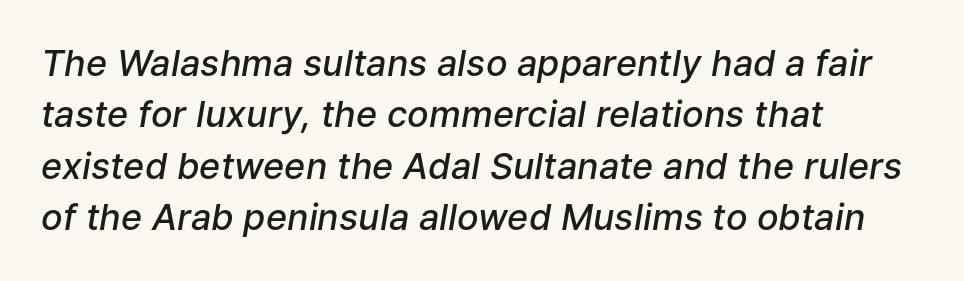
The image shows 36 px semibold type, italic (leaning right); set left-aligned, normal line spacing (1.43x), normal letter spacing, not underlined; low stroke contrast and a medium x-height.
